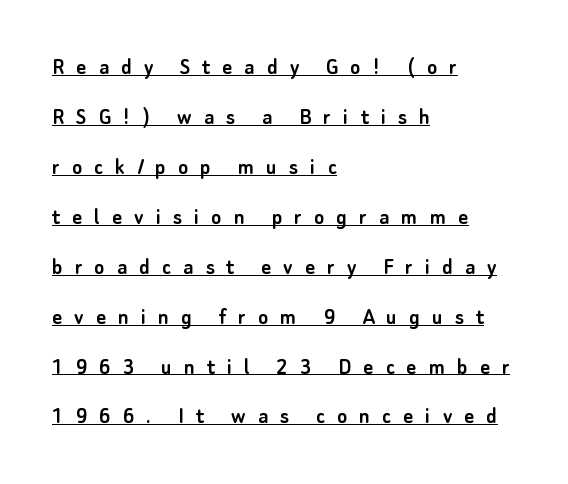
{"italic": "no", "underline": "yes", "align": "left", "line_spacing": "loose", "line_spacing_ratio": 2.08, "letter_spacing": "wide", "letter_spacing_em": 0.5, "glyph_px": 24}
